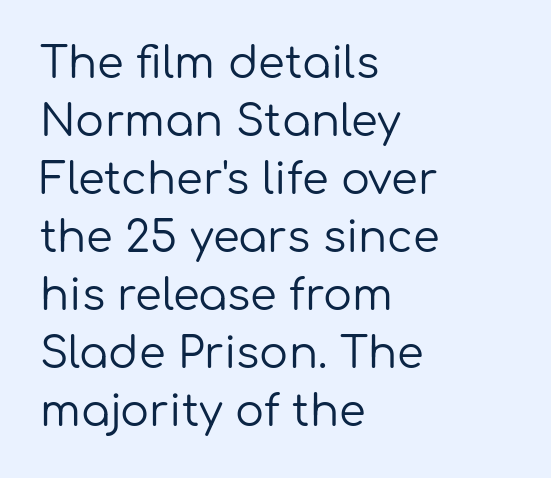
{"serif": "no", "italic": "no", "bold": "no", "weight": "regular", "width": "normal", "stroke_contrast": "low", "x_height": "medium", "monospaced": "no", "underline": "no", "align": "left", "line_spacing": "normal", "line_spacing_ratio": 1.35, "letter_spacing": "normal", "letter_spacing_em": 0.0, "glyph_px": 43}
